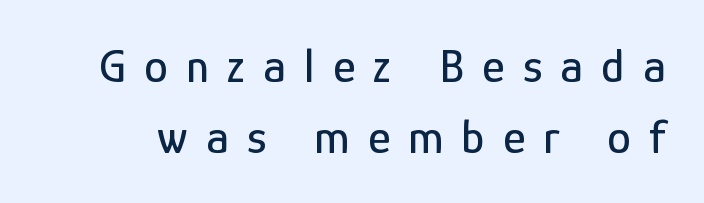
This sample keeps an unexceptional amount of space between lines. The typography opts for an upright posture over an oblique one. Serif or sans? Sans — the stroke terminals are bare. Is this a fixed-width face? No — the glyphs have proportional, varying widths. Underline: absent.
